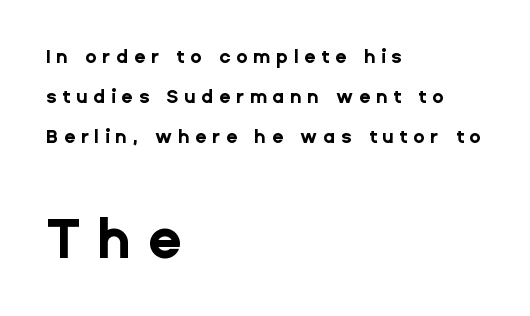
Q: Is the text bold? A: Yes.
Q: Is the text italic (slanted)? A: No, it is upright.
Q: Is the typeface a serif or a sans-serif typeface? A: Sans-serif.
Q: Is the text underlined? A: No.
Q: How is the paragraph aligned? A: Left-aligned.
Q: Is the spacing between letters normal or unusually wide? A: Unusually wide.
Q: Is the spacing between lines tight, normal or loose? A: Loose.
Q: Which block of text is set in a larger size, the first (top) or the second (bottom)? A: The second (bottom) one.
Q: Width (condensed, normal, or wide)? A: Normal.
Q: Stroke contrast? A: Low.
Q: x-height? A: Medium.
Q: Monospaced? A: No.
